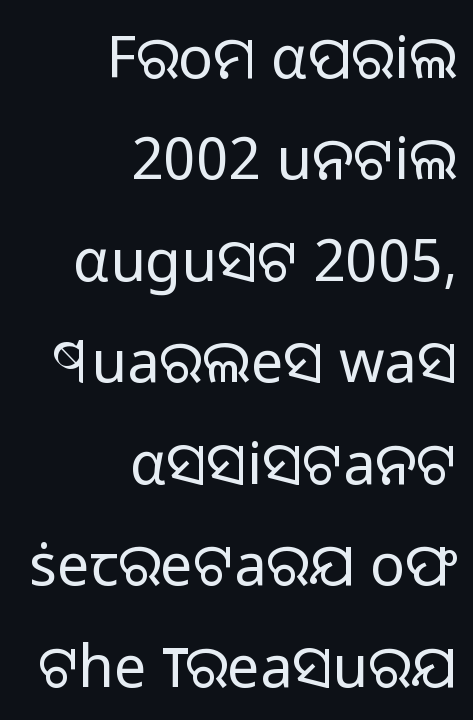
Examine the stroke ends and you'll find no serifs. Ink coverage per letter is moderate at most. The paragraph shown leans on its right margin. Honestly, there is no underline to notice here at all.
